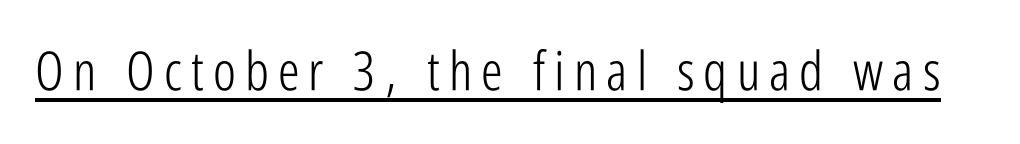
{"serif": "no", "italic": "no", "bold": "no", "weight": "light", "width": "condensed", "stroke_contrast": "low", "x_height": "medium", "monospaced": "no", "underline": "yes", "glyph_px": 54}
